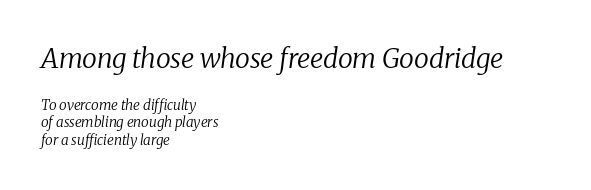
Q: Is the text bold? A: No.
Q: Is the text italic (slanted)? A: Yes, it leans right by about 8 degrees.
Q: Is the text underlined? A: No.
Q: How is the paragraph aligned? A: Left-aligned.
Q: Is the spacing between letters normal or unusually wide? A: Normal.
Q: Which block of text is set in a larger size, the first (top) or the second (bottom)? A: The first (top) one.
